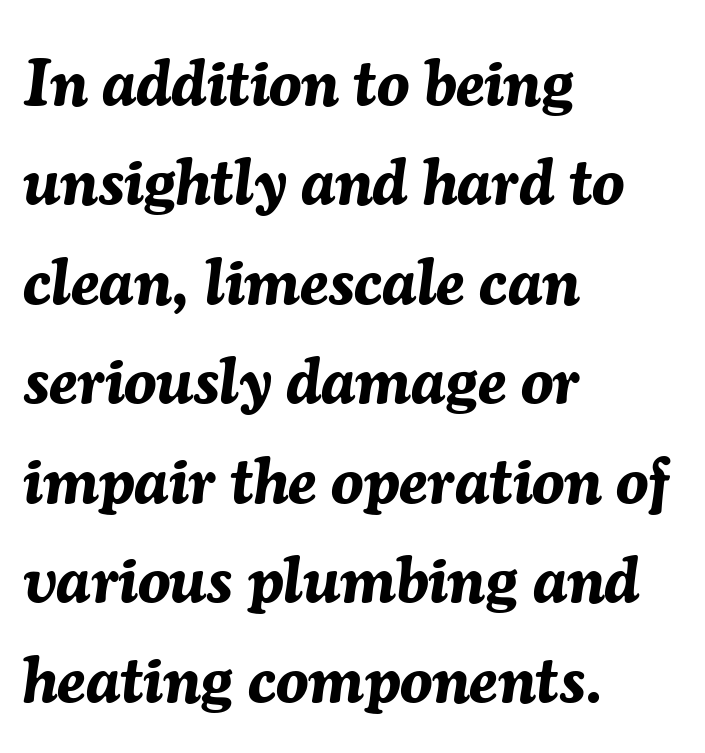
The rendering keeps characters at their native spacing. Rule under the text: the space is simply empty. Looks like regular typesetting: each glyph gets only the width it needs. The lines in this sample share a left origin and differ only in where they stop. This is heavy type, rendered in bold.
